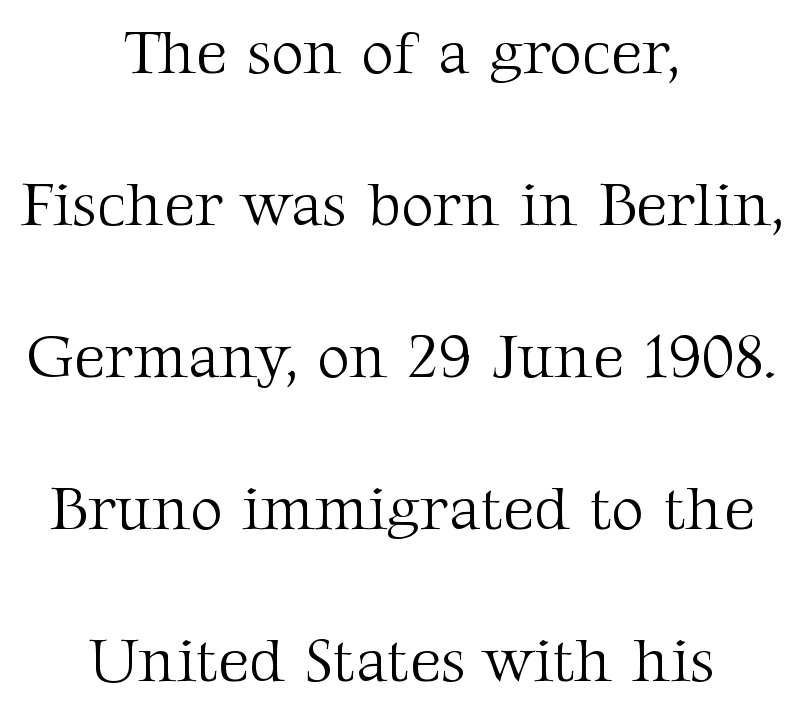
Quick note: not italic, upright. Each new line begins a long way beneath the previous one. Casual observation: everything's sitting right in the middle. The line texture is even and compact thanks to regular tracking. Letterform terminals end in serifs throughout the passage.
